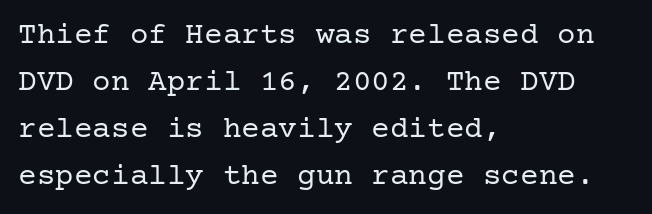
Is this a heavy cut? Hardly; it is regular or lighter. Compared with typical body copy, the letter spacing here is the same. Descenders are the only things crossing below the line. Horizontal bands of white between lines are of average thickness. Notice how the stems are strictly vertical — no italics here.
